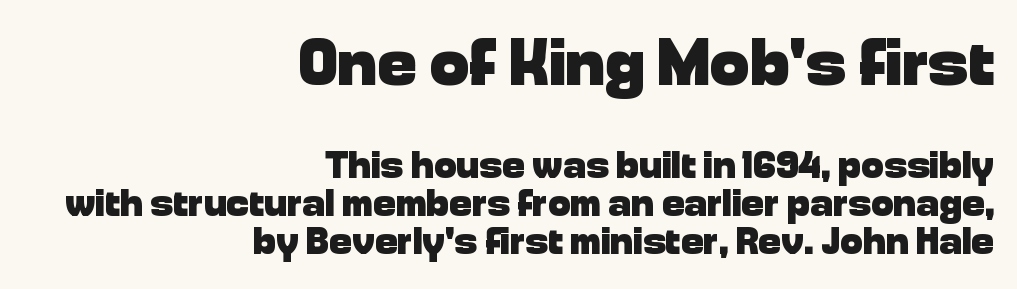
The lines are packed closely together with very little leading. Each word holds together tightly as a unit, with standard inter-letter gaps. Nope, no serifs anywhere on these letters. Clear beneath every line of the passage. How heavy is the stroke? Heavy — this is a bold.
